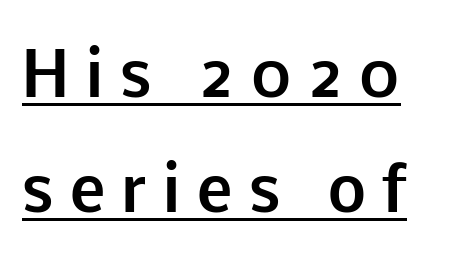
The image shows 60 px bold sans-serif type, upright; set loose line spacing (1.91x), unusually wide letter spacing (+0.27 em), underlined; low stroke contrast and a medium x-height.
